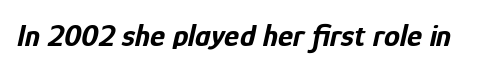
The image shows 32 px bold, condensed type, italic (leaning right); set normal letter spacing, not underlined; low stroke contrast and a medium x-height.
